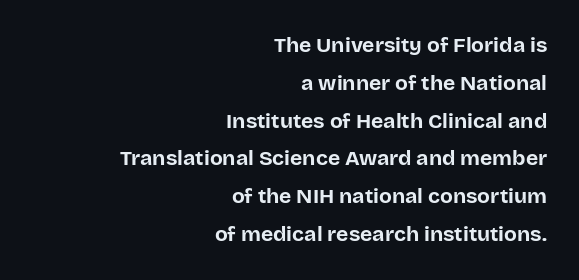
Q: Is the text bold? A: Yes.
Q: Is the text italic (slanted)? A: No, it is upright.
Q: Is the text underlined? A: No.
Q: How is the paragraph aligned? A: Right-aligned.
Q: Is the spacing between letters normal or unusually wide? A: Normal.
